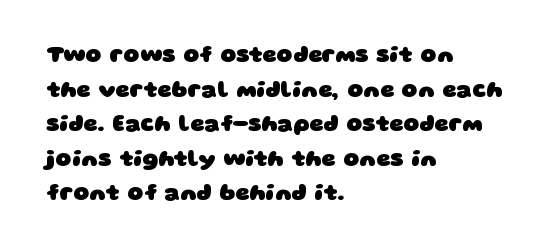
The image shows 22 px bold type; set left-aligned, normal line spacing (1.57x), normal letter spacing, not underlined.
